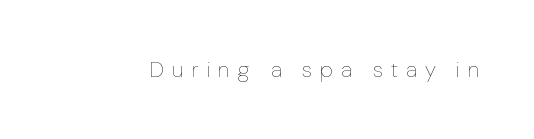
Q: Is the text bold? A: No.
Q: Is the text italic (slanted)? A: No, it is upright.
Q: Is the text underlined? A: No.
Q: Is the spacing between letters normal or unusually wide? A: Unusually wide.
